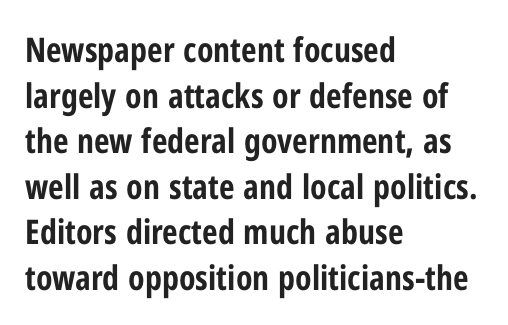
Q: Is the text bold? A: Yes.
Q: Is the text italic (slanted)? A: No, it is upright.
Q: Is the typeface a serif or a sans-serif typeface? A: Sans-serif.
Q: Is the text underlined? A: No.
Q: How is the paragraph aligned? A: Left-aligned.
Q: Is the spacing between letters normal or unusually wide? A: Normal.
Q: Is the spacing between lines tight, normal or loose? A: Normal.
Q: Width (condensed, normal, or wide)? A: Condensed.
Q: Stroke contrast? A: Low.
Q: x-height? A: Medium.
Q: Monospaced? A: No.
